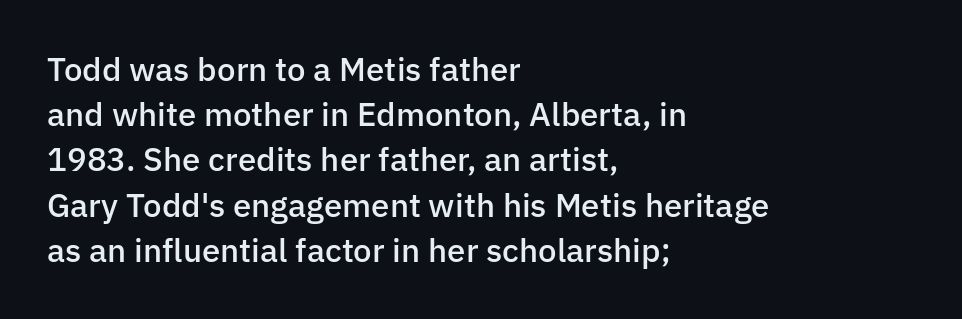
Do the characters align in a grid? No, the font is proportional. The setting favours the left margin, as ordinary paragraphs usually do. Nobody touched the tracking dial on this one. The rendering shows plain stroke endings on the letterforms — a sans-serif design. Every character sits straight up, as roman type does.
